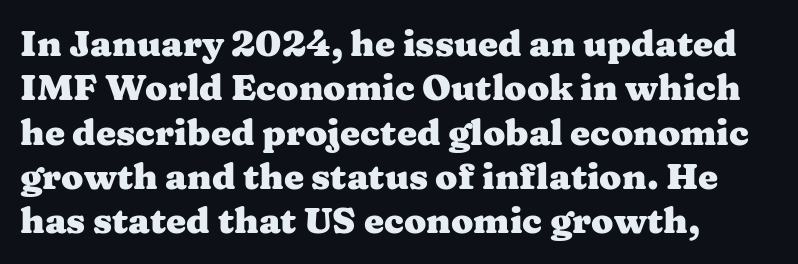
{"serif": "yes", "italic": "no", "bold": "yes", "weight": "heavy", "width": "wide", "stroke_contrast": "medium", "x_height": "medium", "monospaced": "no", "underline": "no", "align": "left", "line_spacing_ratio": 1.23, "letter_spacing": "normal", "letter_spacing_em": 0.0, "glyph_px": 36}
